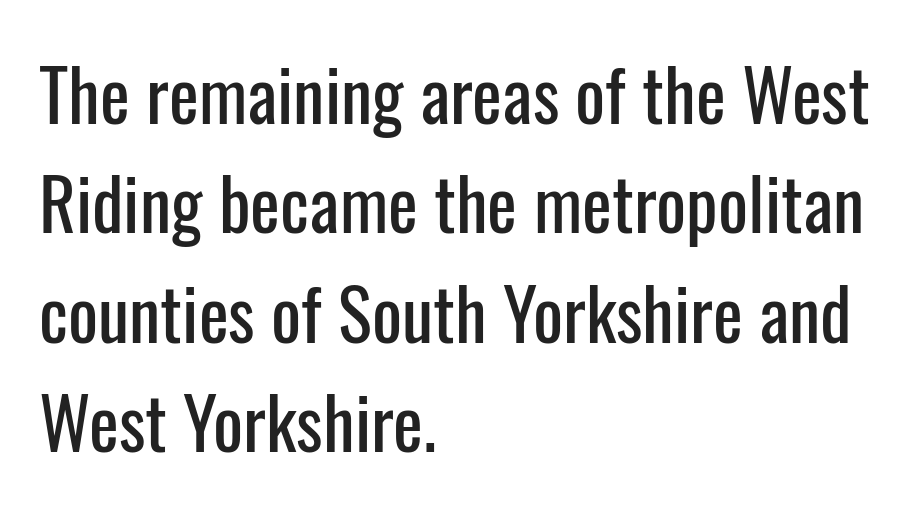
{"serif": "no", "italic": "no", "width": "condensed", "stroke_contrast": "low", "x_height": "medium", "monospaced": "no", "underline": "no", "align": "left", "line_spacing": "normal", "line_spacing_ratio": 1.54, "letter_spacing": "normal", "letter_spacing_em": 0.0, "glyph_px": 71}
